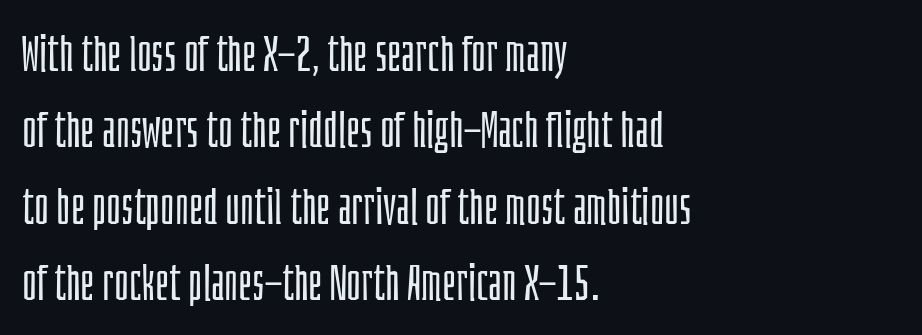
Does the leading feel generous? No, just average. The specimen reads as upright at a glance. The type is set solid horizontally, with unmodified tracking. The ragged edge is on the right, which tells us the setting is flush left. Stems and bowls with no extra thickness — not bold. The characters display no serif detailing; their extremities are plain.
